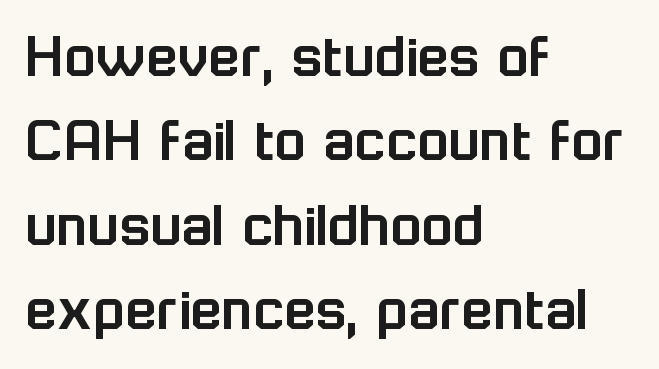
The image shows 65 px sans-serif type, upright; set left-aligned, normal line spacing (1.3x), normal letter spacing, not underlined; low stroke contrast and a medium x-height.
